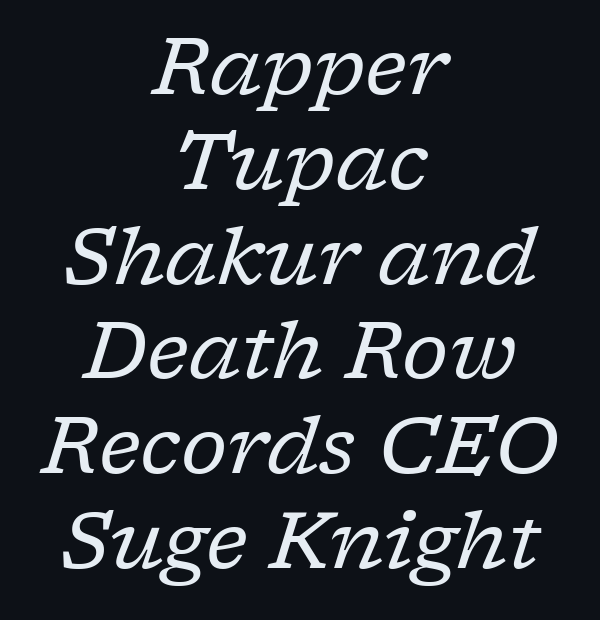
Q: Is the text bold? A: No.
Q: Is the text italic (slanted)? A: Yes, it leans right by about 17 degrees.
Q: Is the typeface a serif or a sans-serif typeface? A: Serif.
Q: Is the text underlined? A: No.
Q: How is the paragraph aligned? A: Centered.
Q: Is the spacing between letters normal or unusually wide? A: Normal.
Q: Width (condensed, normal, or wide)? A: Normal.
Q: Stroke contrast? A: Low.
Q: x-height? A: Medium.
Q: Monospaced? A: No.
